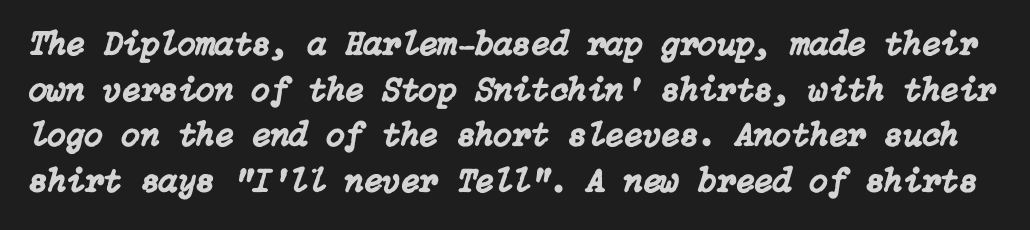
Q: Is the text italic (slanted)? A: Yes, it leans right by about 15 degrees.
Q: Is the text underlined? A: No.
Q: Is the spacing between letters normal or unusually wide? A: Normal.
Q: Is the spacing between lines tight, normal or loose? A: Normal.
Q: Width (condensed, normal, or wide)? A: Normal.
Q: Stroke contrast? A: Low.
Q: x-height? A: Medium.
